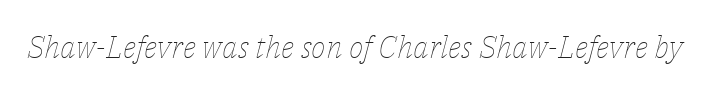
Q: Is the text bold? A: No.
Q: Is the text italic (slanted)? A: Yes, it leans right by about 14 degrees.
Q: Is the text underlined? A: No.
Q: Is the spacing between letters normal or unusually wide? A: Normal.
Q: Width (condensed, normal, or wide)? A: Normal.
Q: Stroke contrast? A: Low.
Q: x-height? A: Medium.
Q: Monospaced? A: No.
